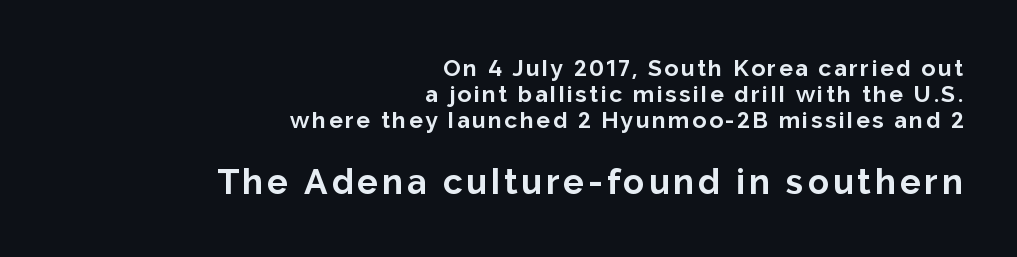
Designer's note — italics off, roman on. Does the weight exceed regular? Yes, all the way to bold. The space directly below the letters is spotless. Vertically, the passage feels compressed, each row crowding the next. These lines are set flush right with a ragged left edge.
